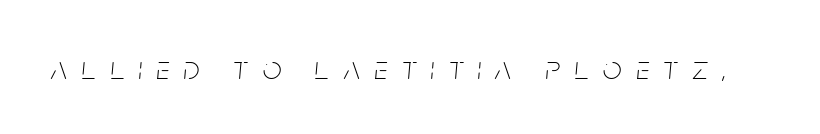
Q: Is the text bold? A: No.
Q: Is the text italic (slanted)? A: Yes, it leans right by about 5 degrees.
Q: Is the text underlined? A: No.
Q: Is the spacing between letters normal or unusually wide? A: Unusually wide.
Q: Width (condensed, normal, or wide)? A: Condensed.
Q: Stroke contrast? A: Low.
Q: x-height? A: Large.
Q: Monospaced? A: No.
